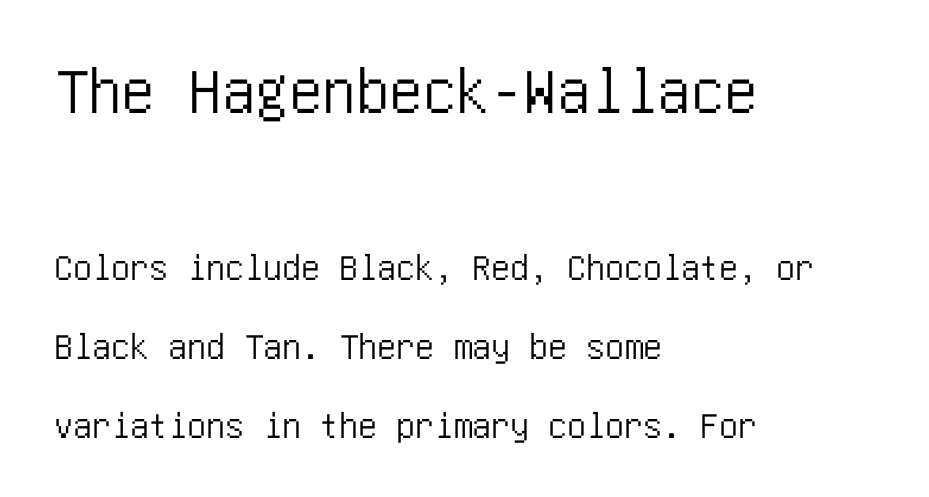
This sample uses an upright cut, with every glyph sitting square on the baseline. Horizontal bands of white between lines are thick stripes. The designer went with a sans here, leaving each stem footless. Casual observation: everything's shoved over to the left. The zone under the glyphs is completely vacant.
